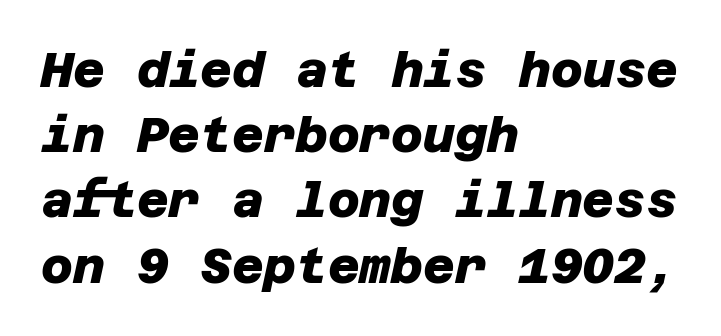
{"serif": "no", "bold": "yes", "weight": "heavy", "width": "normal", "stroke_contrast": "low", "x_height": "large", "underline": "no", "align": "left", "line_spacing": "normal", "line_spacing_ratio": 1.33, "letter_spacing": "normal", "letter_spacing_em": 0.0, "glyph_px": 49}
